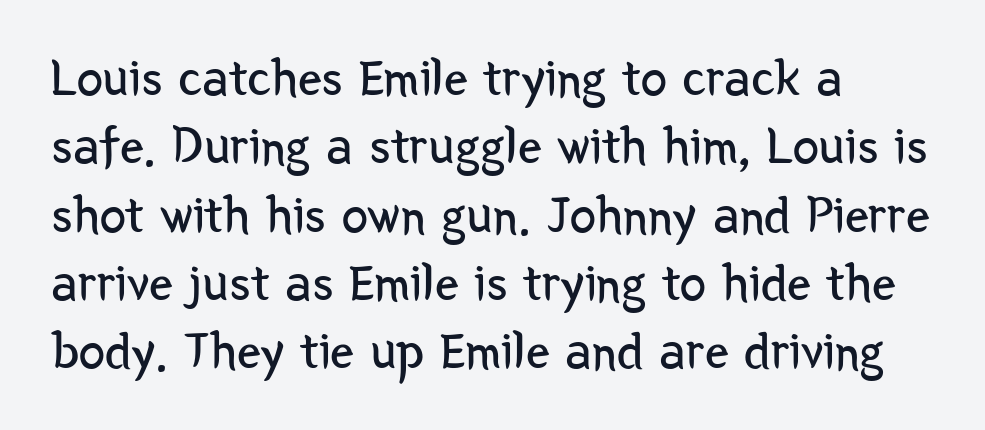
The image shows 53 px regular-weight, condensed sans-serif type, upright; set left-aligned, normal line spacing (1.29x), normal letter spacing, not underlined; low stroke contrast and a medium x-height.
